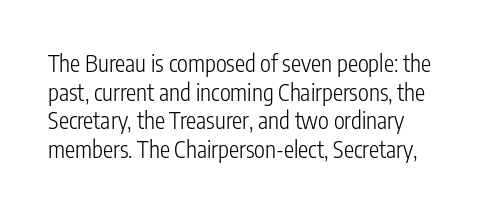
Is the stroke heavy? The answer is a plain regular-or-lighter. The font's upright variant was chosen for this text. Nobody drew a line under any word here. How are the letters spaced? Ordinarily, with no added tracking.
